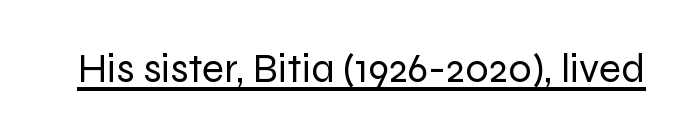
Q: Is the text bold? A: No.
Q: Is the text italic (slanted)? A: No, it is upright.
Q: Is the typeface a serif or a sans-serif typeface? A: Sans-serif.
Q: Is the text underlined? A: Yes.
Q: Is the spacing between letters normal or unusually wide? A: Normal.
Q: Width (condensed, normal, or wide)? A: Normal.
Q: Stroke contrast? A: Low.
Q: x-height? A: Medium.
Q: Monospaced? A: No.
